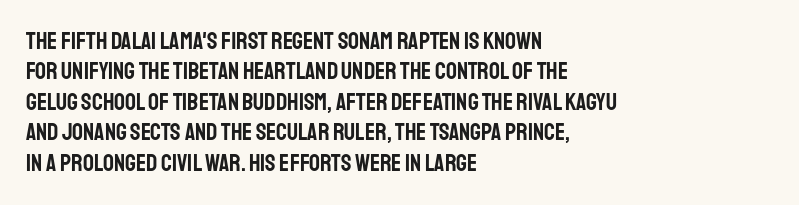
Q: Is the text italic (slanted)? A: No, it is upright.
Q: Is the text underlined? A: No.
Q: How is the paragraph aligned? A: Left-aligned.
Q: Is the spacing between letters normal or unusually wide? A: Normal.
Q: Is the spacing between lines tight, normal or loose? A: Normal.
